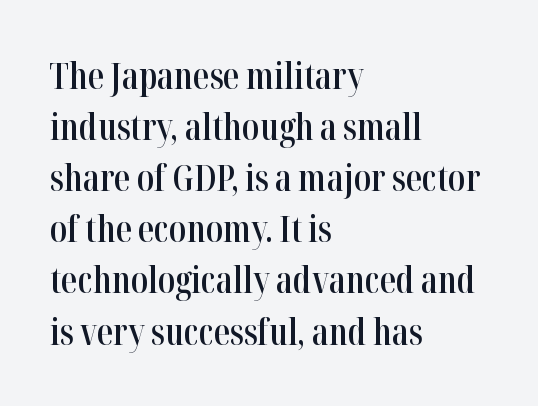
{"serif": "yes", "italic": "no", "bold": "semi", "weight": "semibold", "width": "condensed", "stroke_contrast": "high", "x_height": "medium", "monospaced": "no", "underline": "no", "align": "left", "line_spacing": "normal", "line_spacing_ratio": 1.42, "letter_spacing": "normal", "letter_spacing_em": 0.0, "glyph_px": 36}
